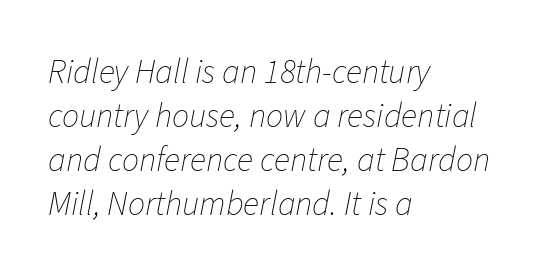
Here the glyphs are tracked normally, forming tight word shapes. Rule under the text: the space is simply empty. Italic? Definitely — the glyphs are oblique. Casual observation: everything's shoved over to the left. Compared with typical paragraphs, the rows here are spaced about the same.
